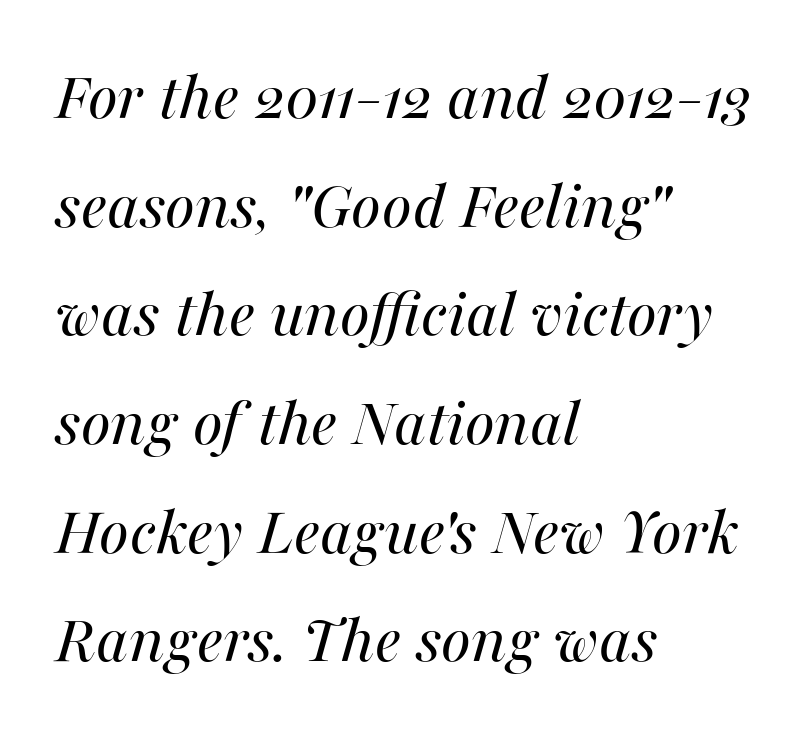
Q: Is the text bold? A: No.
Q: Is the text italic (slanted)? A: Yes, it leans right by about 16 degrees.
Q: Is the text underlined? A: No.
Q: How is the paragraph aligned? A: Left-aligned.
Q: Is the spacing between letters normal or unusually wide? A: Normal.
Q: Is the spacing between lines tight, normal or loose? A: Normal.
Q: Width (condensed, normal, or wide)? A: Normal.
Q: Stroke contrast? A: Medium.
Q: x-height? A: Medium.
Q: Monospaced? A: No.
